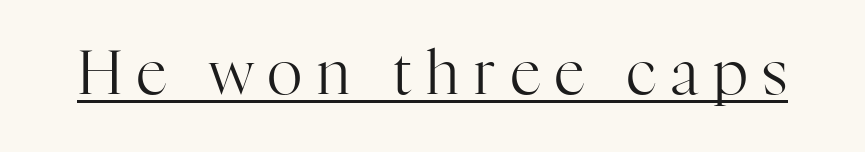
{"serif": "yes", "italic": "no", "bold": "no", "weight": "regular", "width": "normal", "stroke_contrast": "high", "x_height": "medium", "monospaced": "no", "underline": "yes", "letter_spacing": "wide", "letter_spacing_em": 0.25, "glyph_px": 60}
